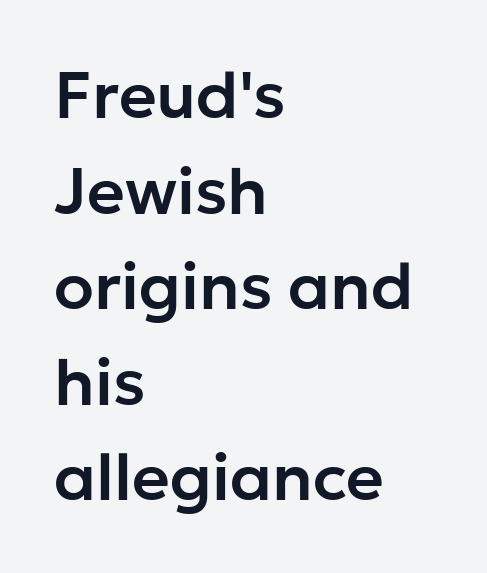
The image shows 65 px sans-serif type, upright; set left-aligned, normal line spacing (1.47x), normal letter spacing, not underlined; low stroke contrast and a medium x-height.
